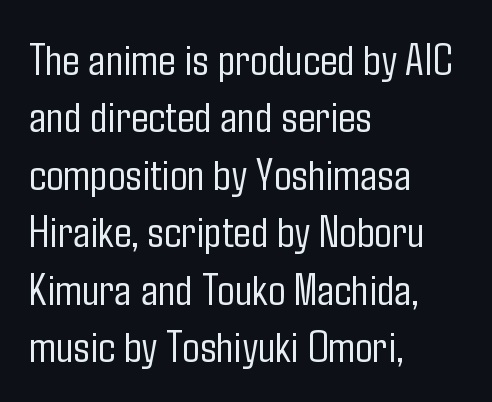
The image shows 46 px light, condensed sans-serif type, upright; set left-aligned, normal line spacing (1.25x), normal letter spacing, not underlined; low stroke contrast and a medium x-height.
